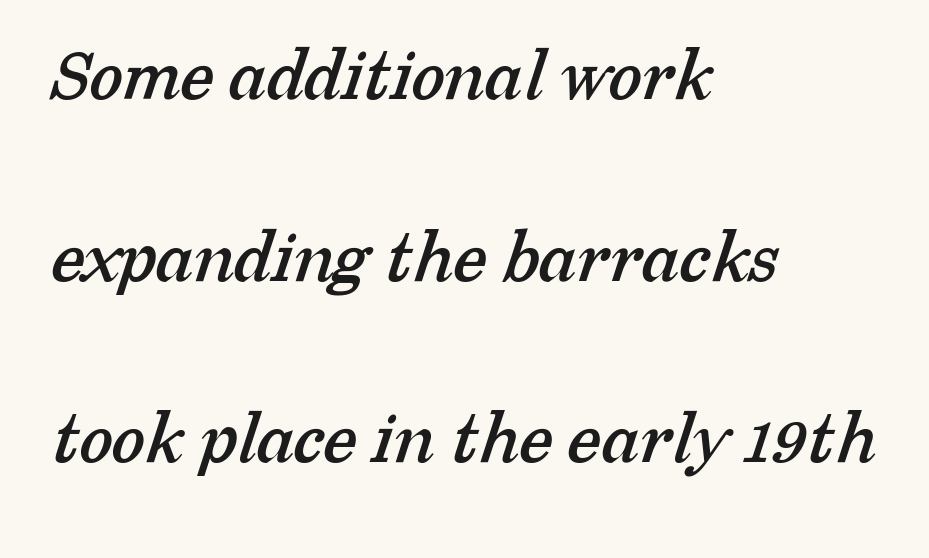
The image shows 77 px serif type; set left-aligned, loose line spacing (2.36x), normal letter spacing, not underlined; low stroke contrast and a medium x-height.
